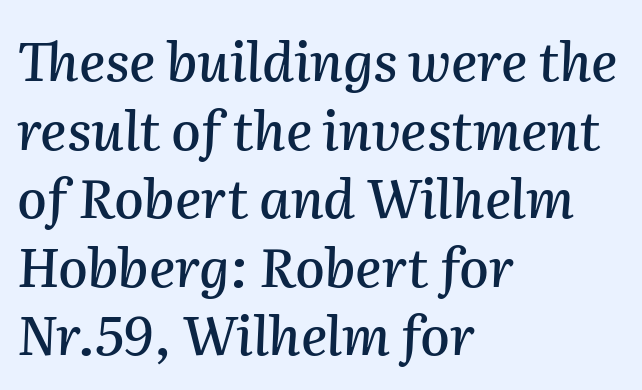
{"italic": "yes", "lean": "right", "slant_degrees": 2, "width": "normal", "stroke_contrast": "medium", "x_height": "medium", "monospaced": "no", "underline": "no", "align": "left", "line_spacing": "normal", "line_spacing_ratio": 1.27, "letter_spacing": "normal", "letter_spacing_em": 0.0, "glyph_px": 54}
